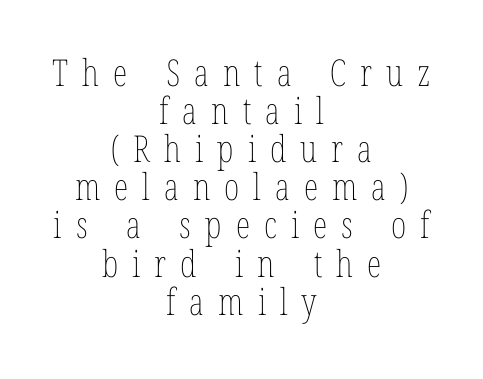
Each stroke keeps to a modest, everyday thickness or less. Character widths vary here, with narrow letters taking less room than wide ones. Every stem runs plumb, perpendicular to the baseline. How would I describe the line gaps? Narrow and economical. Descender tails drop into unmarked territory. These lines have a slow, spaced-out rhythm from letter to letter.
